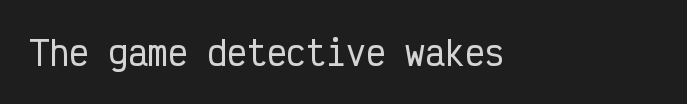
Q: Is the text italic (slanted)? A: No, it is upright.
Q: Is the typeface a serif or a sans-serif typeface? A: Sans-serif.
Q: Is the text underlined? A: No.
Q: Is the spacing between letters normal or unusually wide? A: Normal.
Q: Width (condensed, normal, or wide)? A: Condensed.
Q: Stroke contrast? A: Low.
Q: x-height? A: Medium.
Q: Monospaced? A: Yes.
